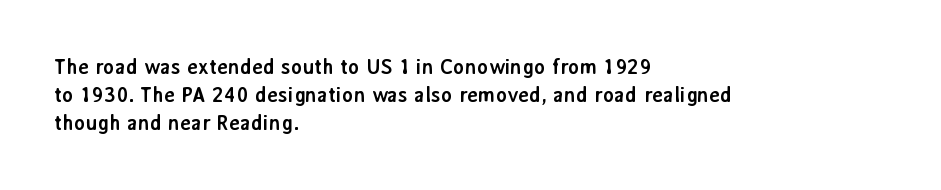
Anything drawn beneath the words? Only blank space. Evenly set lines give the paragraph a standard silhouette. In CSS terms this would be text-align: left. The font's upright variant was chosen for this text. Strokes here are thick enough to call this a true bold.
